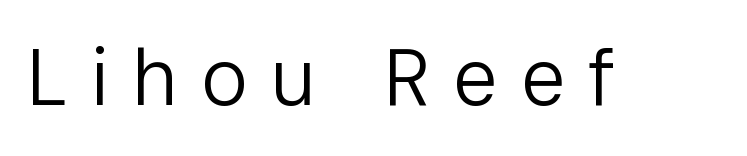
Q: Is the text bold? A: No.
Q: Is the text italic (slanted)? A: No, it is upright.
Q: Is the typeface a serif or a sans-serif typeface? A: Sans-serif.
Q: Is the text underlined? A: No.
Q: Is the spacing between letters normal or unusually wide? A: Unusually wide.
Q: Width (condensed, normal, or wide)? A: Normal.
Q: Stroke contrast? A: Low.
Q: x-height? A: Medium.
Q: Monospaced? A: No.
